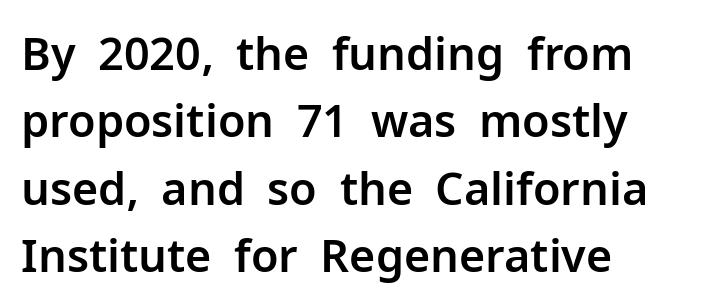
{"serif": "no", "italic": "no", "width": "normal", "stroke_contrast": "low", "x_height": "medium", "monospaced": "no", "underline": "no", "align": "left", "line_spacing": "normal", "line_spacing_ratio": 1.5, "letter_spacing": "normal", "letter_spacing_em": 0.0, "glyph_px": 45}
